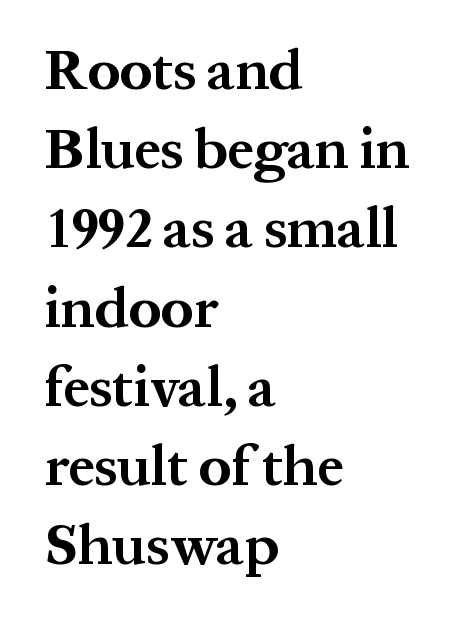
Q: Is the text bold? A: Yes.
Q: Is the text italic (slanted)? A: No, it is upright.
Q: Is the typeface a serif or a sans-serif typeface? A: Serif.
Q: Is the text underlined? A: No.
Q: How is the paragraph aligned? A: Left-aligned.
Q: Is the spacing between letters normal or unusually wide? A: Normal.
Q: Is the spacing between lines tight, normal or loose? A: Normal.
Q: Width (condensed, normal, or wide)? A: Normal.
Q: Stroke contrast? A: Medium.
Q: x-height? A: Medium.
Q: Monospaced? A: No.
